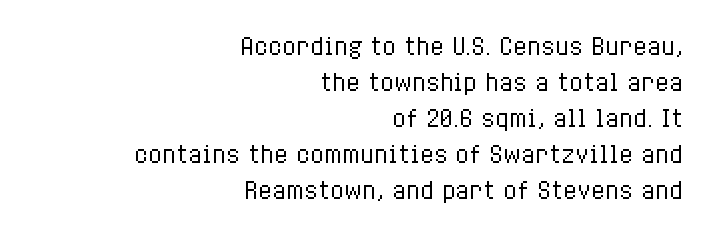
{"italic": "no", "bold": "no", "underline": "no", "align": "right", "line_spacing": "normal", "line_spacing_ratio": 1.56, "letter_spacing": "normal", "letter_spacing_em": 0.0, "glyph_px": 23}
